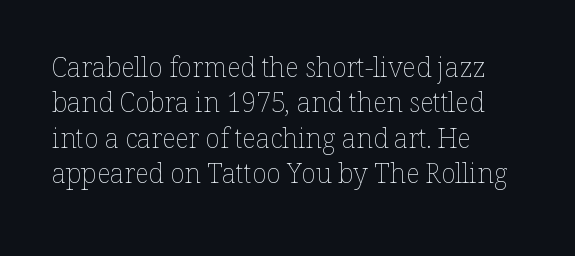
{"italic": "no", "bold": "no", "underline": "no", "align": "left", "line_spacing": "normal", "line_spacing_ratio": 1.31, "letter_spacing": "normal", "letter_spacing_em": 0.0, "glyph_px": 27}
